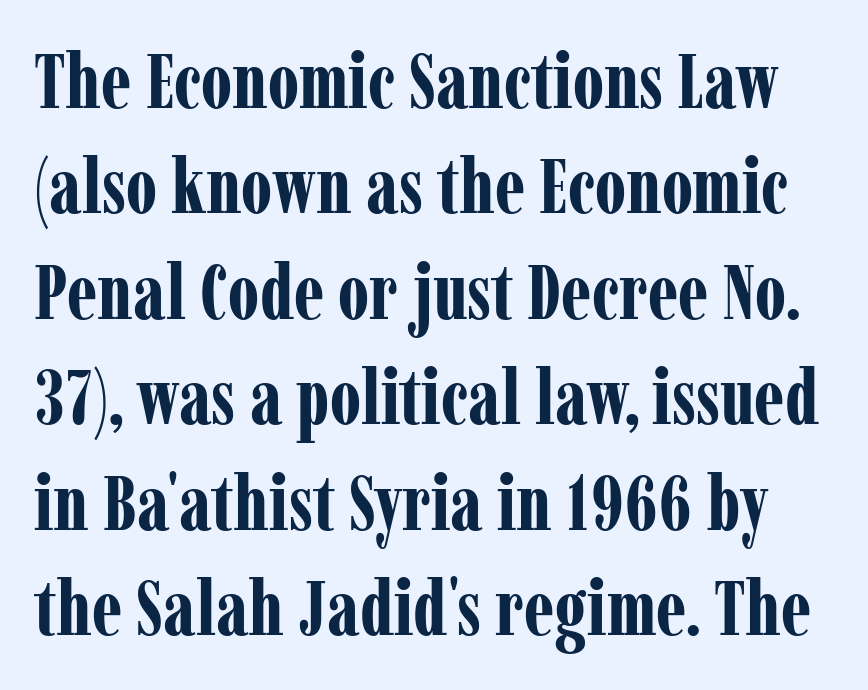
Students, observe: this is what conventionally led text looks like. These lines are rendered in a variable-pitch font. Every stem runs plumb, perpendicular to the baseline. Stroke terminals: seriffed. The letterforms sit shoulder to shoulder at normal distance. The strokes are fattened all the way to bold.
